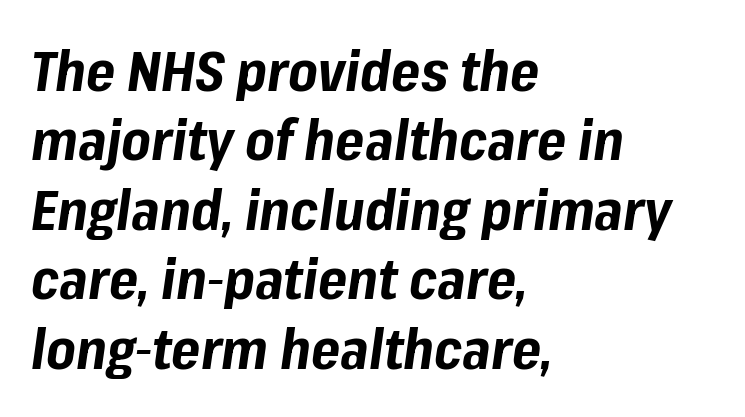
{"italic": "yes", "lean": "right", "slant_degrees": 8, "bold": "yes", "weight": "bold", "width": "normal", "stroke_contrast": "low", "x_height": "medium", "monospaced": "no", "underline": "no", "align": "left", "line_spacing_ratio": 1.24, "letter_spacing": "normal", "letter_spacing_em": 0.0, "glyph_px": 56}
